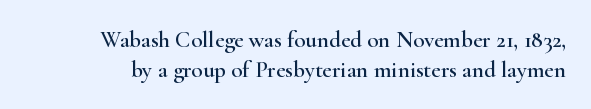
{"italic": "no", "underline": "no", "line_spacing": "normal", "line_spacing_ratio": 1.3, "letter_spacing": "normal", "letter_spacing_em": 0.0, "glyph_px": 23}
